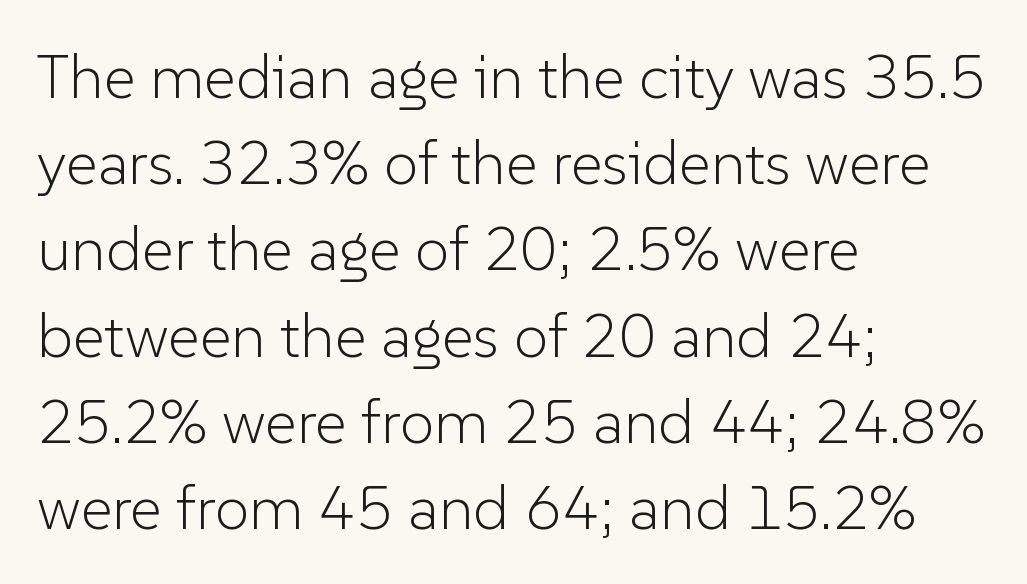
The image shows 62 px light sans-serif type, upright; set left-aligned, normal line spacing (1.39x), normal letter spacing, not underlined; low stroke contrast and a medium x-height.
